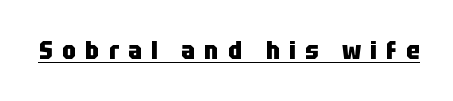
Q: Is the text bold? A: Yes.
Q: Is the text italic (slanted)? A: No, it is upright.
Q: Is the text underlined? A: Yes.
Q: Is the spacing between letters normal or unusually wide? A: Unusually wide.
